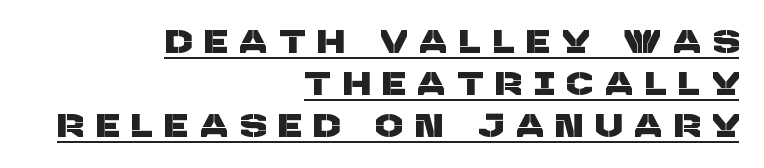
Underline: present. Do the characters align in a grid? No, the font is proportional. This sample uses a sans-serif face. These lines sit exactly where default settings would place them.
